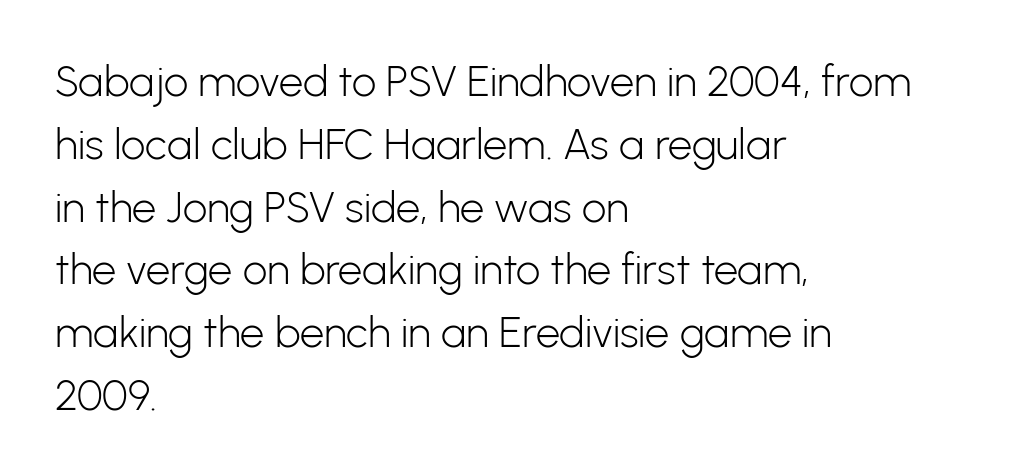
The image shows 43 px light sans-serif type, upright; set left-aligned, normal line spacing (1.46x), normal letter spacing, not underlined; low stroke contrast and a medium x-height.
